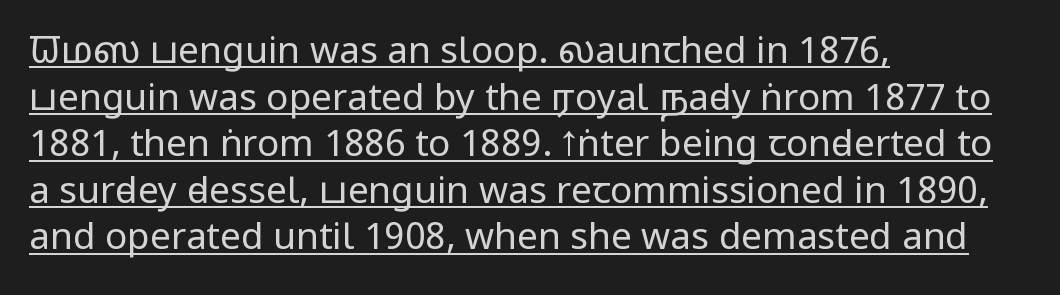
Is this a sans? Yes — the strokes have no serifs. One glance says typical: line gaps are just what's usual. Each line of the rendering has a horizontal stroke beneath the glyphs. The ragged edge is on the right, which tells us the setting is flush left. It's the straight-up-and-down kind of type.
